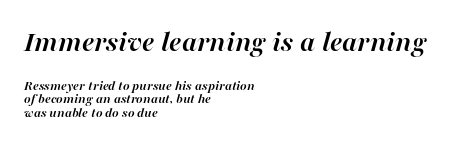
The glyphs are unaccompanied by any horizontal stroke below them. Is the type slanted? Yes — the strokes lean at a clear angle. Note the varied advance widths — an 'i' is clearly narrower than an 'm'. Line beginnings align vertically; line endings do not.
